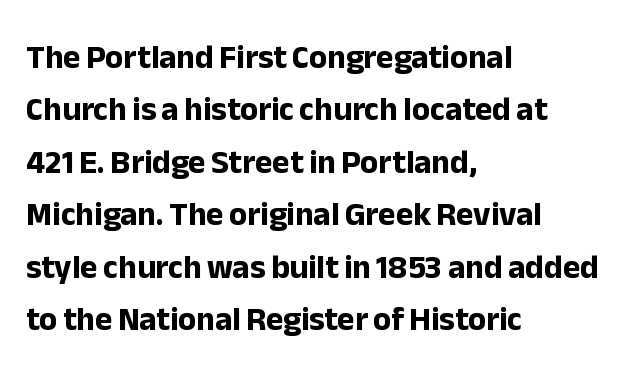
The image shows 33 px bold sans-serif type, upright; set left-aligned, normal line spacing (1.59x), normal letter spacing, not underlined; low stroke contrast and a medium x-height.
